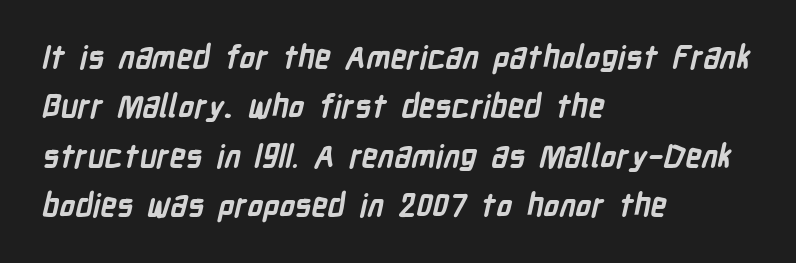
{"serif": "no", "bold": "yes", "weight": "semibold", "width": "condensed", "stroke_contrast": "low", "x_height": "medium", "monospaced": "no", "underline": "no", "align": "left", "line_spacing": "normal", "line_spacing_ratio": 1.54, "letter_spacing": "normal", "letter_spacing_em": 0.0, "glyph_px": 32}
